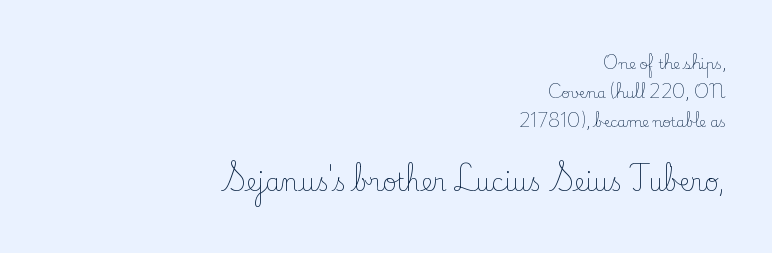
{"italic": "no", "bold": "no", "underline": "no", "align": "right", "line_spacing": "loose", "line_spacing_ratio": 2.06, "letter_spacing": "normal", "letter_spacing_em": 0.0, "larger_block": "second", "size_ratio": 1.71, "glyph_px": 24}
